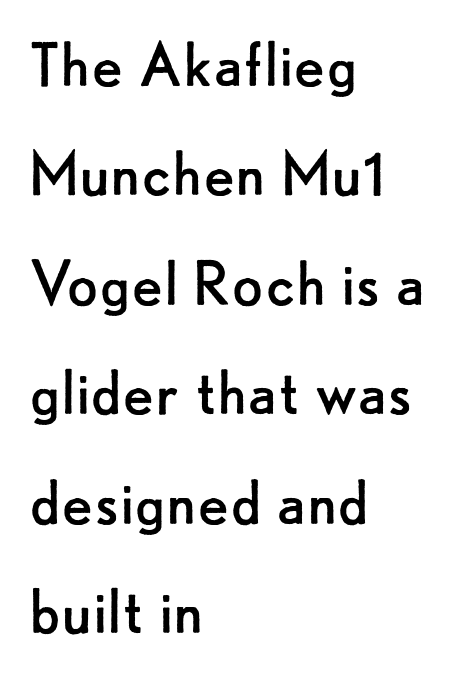
{"serif": "no", "italic": "no", "bold": "no", "weight": "regular", "width": "normal", "stroke_contrast": "low", "x_height": "small", "monospaced": "no", "underline": "no", "align": "left", "line_spacing": "normal", "line_spacing_ratio": 1.5, "letter_spacing": "normal", "letter_spacing_em": 0.0, "glyph_px": 73}
